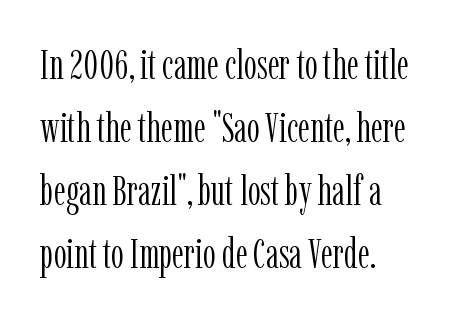
{"serif": "yes", "italic": "no", "bold": "no", "weight": "light", "width": "condensed", "stroke_contrast": "low", "x_height": "medium", "monospaced": "no", "underline": "no", "align": "left", "line_spacing": "normal", "line_spacing_ratio": 1.54, "letter_spacing": "normal", "letter_spacing_em": 0.0, "glyph_px": 41}
